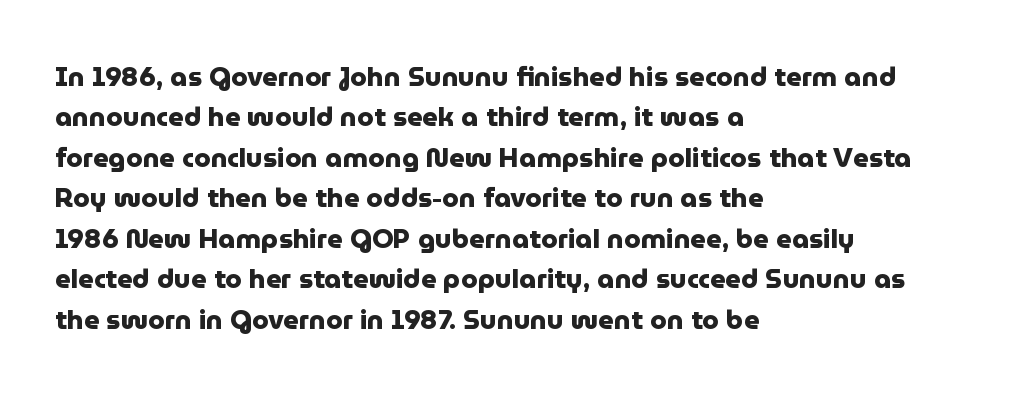
Look at the tracking — it's just the regular setting, nothing added. A classic flush-left, rag-right setting is used for this passage. Lines of text with bare space underneath. The font's upright variant was chosen for this text.
